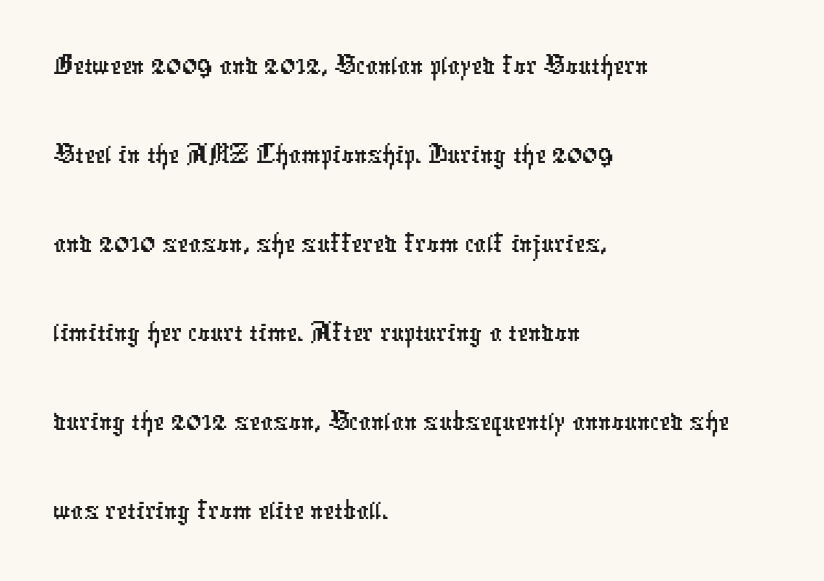
This sample is left-justified, so line endings fall wherever the words run out. The foot of each line stays bare and open. Inter-character spacing is left at the font's built-in metrics. Do the characters align in a grid? No, the font is proportional. The vertical gap from one line to the next is medium. Nope, no serifs anywhere on these letters.
